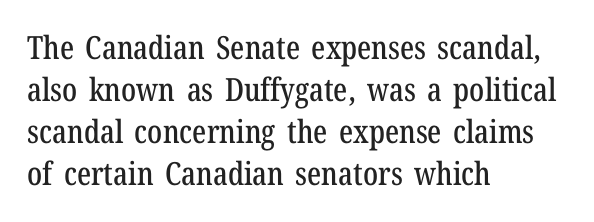
The image shows 32 px condensed serif type, upright; set left-aligned, normal line spacing (1.31x), normal letter spacing, not underlined; low stroke contrast and a medium x-height.
